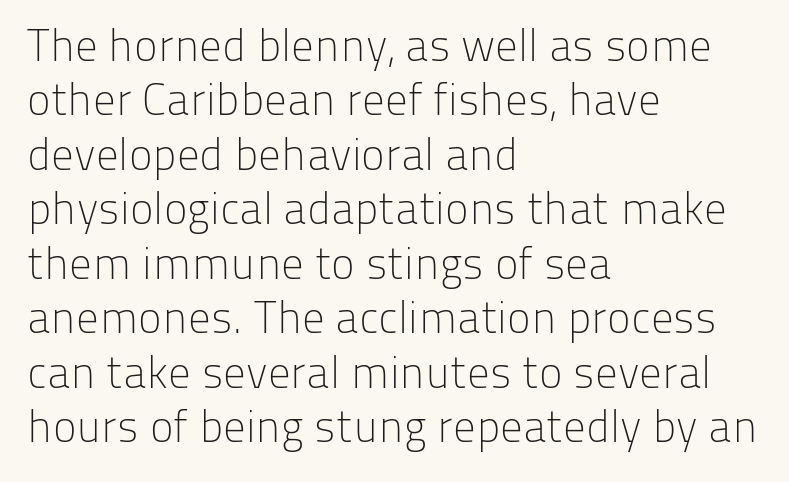
The image shows 45 px light sans-serif type, upright; set left-aligned, line spacing 1.21x, normal letter spacing, not underlined; low stroke contrast and a medium x-height.
